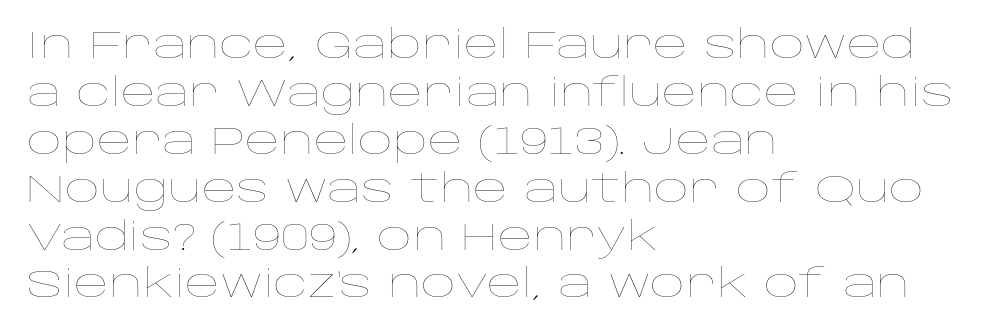
{"italic": "no", "bold": "no", "weight": "thin", "width": "wide", "stroke_contrast": "low", "x_height": "large", "monospaced": "no", "underline": "no", "align": "left", "line_spacing": "normal", "line_spacing_ratio": 1.26, "letter_spacing": "normal", "letter_spacing_em": 0.0, "glyph_px": 38}
